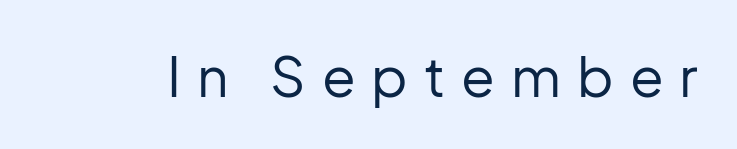
{"serif": "no", "italic": "no", "bold": "no", "weight": "regular", "width": "normal", "stroke_contrast": "low", "x_height": "medium", "monospaced": "no", "underline": "no", "letter_spacing": "wide", "letter_spacing_em": 0.29, "glyph_px": 55}
